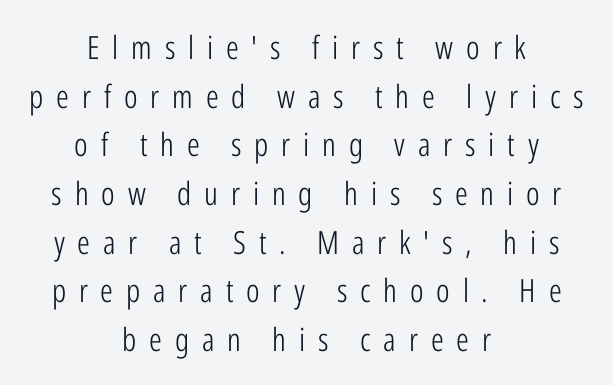
Q: Is the text bold? A: No.
Q: Is the text italic (slanted)? A: No, it is upright.
Q: Is the typeface a serif or a sans-serif typeface? A: Sans-serif.
Q: Is the text underlined? A: No.
Q: How is the paragraph aligned? A: Centered.
Q: Is the spacing between letters normal or unusually wide? A: Unusually wide.
Q: Is the spacing between lines tight, normal or loose? A: Normal.
Q: Width (condensed, normal, or wide)? A: Condensed.
Q: Stroke contrast? A: Low.
Q: x-height? A: Medium.
Q: Monospaced? A: No.
